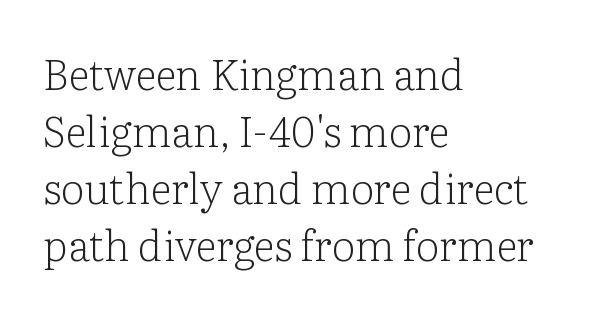
Nobody touched the tracking dial on this one. Ascenders rise straight up at ninety degrees. The string is rendered with underlining switched off. Old-style or modern, the face here clearly has serifs.
